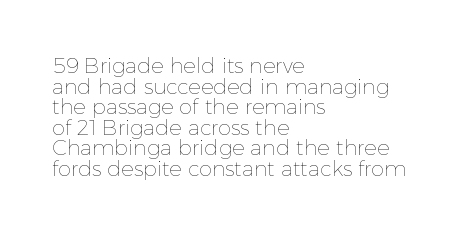
Q: Is the text bold? A: No.
Q: Is the text italic (slanted)? A: No, it is upright.
Q: Is the text underlined? A: No.
Q: How is the paragraph aligned? A: Left-aligned.
Q: Is the spacing between letters normal or unusually wide? A: Normal.
Q: Is the spacing between lines tight, normal or loose? A: Tight.
